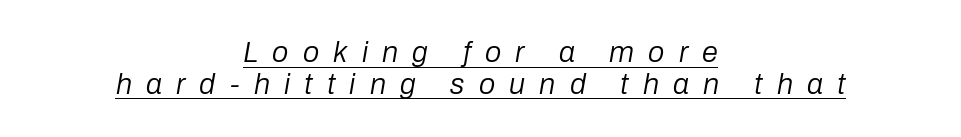
Q: Is the text bold? A: No.
Q: Is the text italic (slanted)? A: Yes, it leans right by about 10 degrees.
Q: Is the text underlined? A: Yes.
Q: How is the paragraph aligned? A: Centered.
Q: Is the spacing between letters normal or unusually wide? A: Unusually wide.
Q: Is the spacing between lines tight, normal or loose? A: Tight.
Q: Width (condensed, normal, or wide)? A: Normal.
Q: Stroke contrast? A: Low.
Q: x-height? A: Medium.
Q: Monospaced? A: No.
